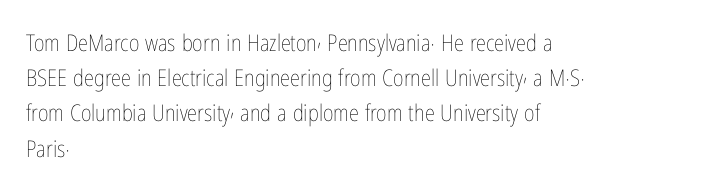
Q: Is the text bold? A: No.
Q: Is the text italic (slanted)? A: No, it is upright.
Q: Is the text underlined? A: No.
Q: How is the paragraph aligned? A: Left-aligned.
Q: Is the spacing between letters normal or unusually wide? A: Normal.
Q: Is the spacing between lines tight, normal or loose? A: Normal.
